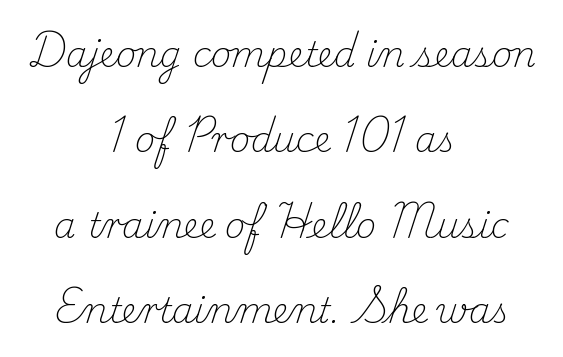
The compositor balanced each line on the midline. Proportional: the letters do not fall into vertical columns. The foot of each line stays bare and open. Vertical spacing — loose.
